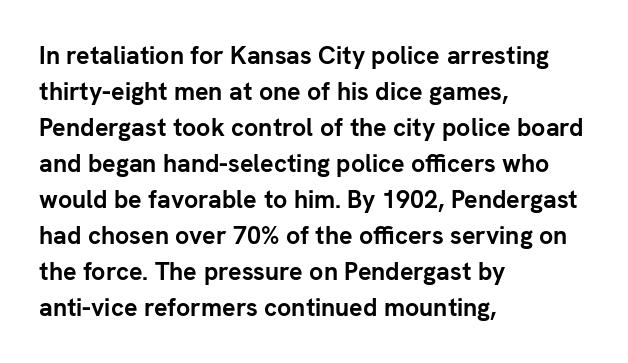
Nope, not italic — everything's standing straight. A normal amount of white space separates one row of letters from the next. Pretty heavy lettering here — definitely bold. Line starts are locked; line ends wander. Tracking here is standard; glyphs follow each other at the usual distance. Decoration check: the copy has no underline.
